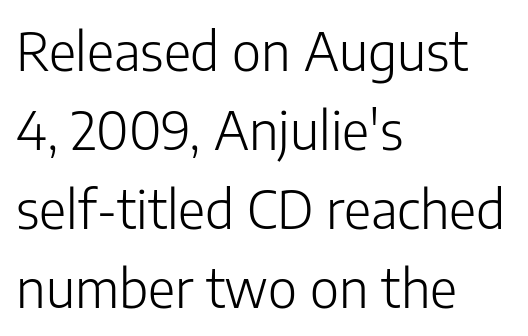
The image shows 53 px light sans-serif type, upright; set left-aligned, normal line spacing (1.49x), normal letter spacing, not underlined; low stroke contrast and a medium x-height.
